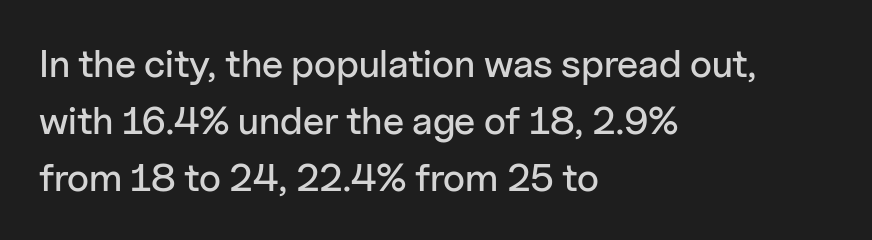
Q: Is the text italic (slanted)? A: No, it is upright.
Q: Is the typeface a serif or a sans-serif typeface? A: Sans-serif.
Q: Is the text underlined? A: No.
Q: How is the paragraph aligned? A: Left-aligned.
Q: Is the spacing between letters normal or unusually wide? A: Normal.
Q: Is the spacing between lines tight, normal or loose? A: Normal.
Q: Width (condensed, normal, or wide)? A: Normal.
Q: Stroke contrast? A: Low.
Q: x-height? A: Medium.
Q: Monospaced? A: No.
